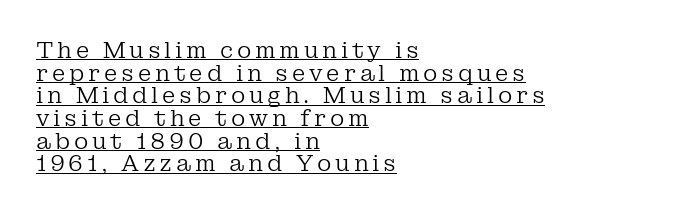
The image shows 22 px text type, upright; set left-aligned, tight line spacing (1.03x), underlined.
